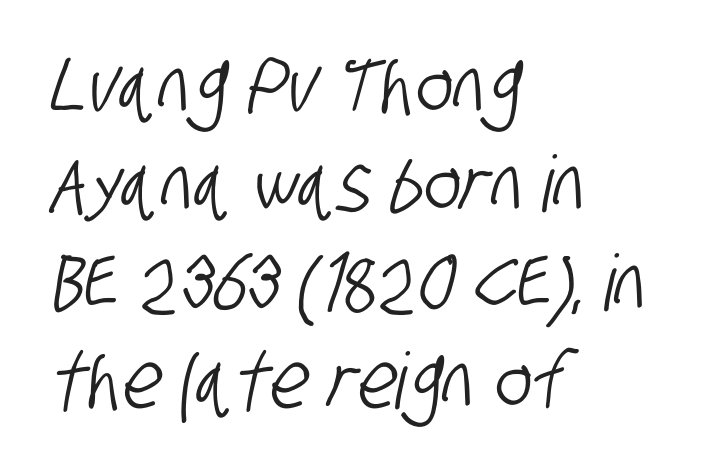
Q: Is the typeface a serif or a sans-serif typeface? A: Sans-serif.
Q: Is the text underlined? A: No.
Q: How is the paragraph aligned? A: Left-aligned.
Q: Is the spacing between letters normal or unusually wide? A: Normal.
Q: Is the spacing between lines tight, normal or loose? A: Normal.
Q: Width (condensed, normal, or wide)? A: Condensed.
Q: Stroke contrast? A: Low.
Q: x-height? A: Large.
Q: Monospaced? A: No.
